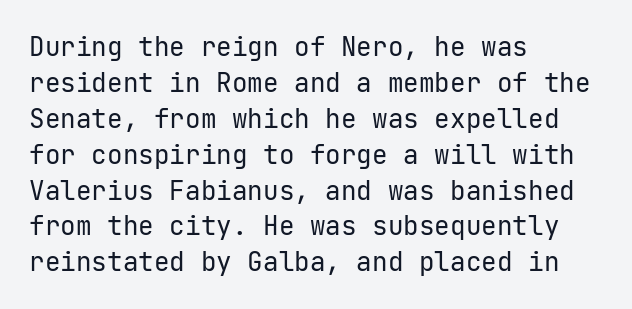
The characters are drawn with everyday or finer stroke widths. Line beginnings align vertically; line endings do not. Rule under the text: the space is simply empty. Words appear dense and cohesive because spacing is normal. Whoever set this chose a conventional vertical rhythm. Rendered with straight, roman letterforms.
